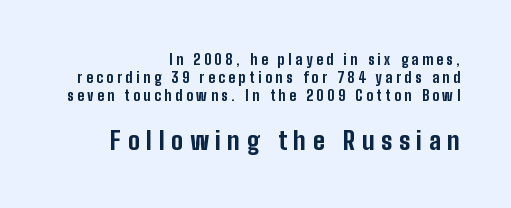
{"italic": "no", "bold": "yes", "underline": "no", "align": "right", "line_spacing": "normal", "line_spacing_ratio": 1.29, "letter_spacing": "wide", "letter_spacing_em": 0.26, "larger_block": "second", "size_ratio": 1.79, "glyph_px": 25}
